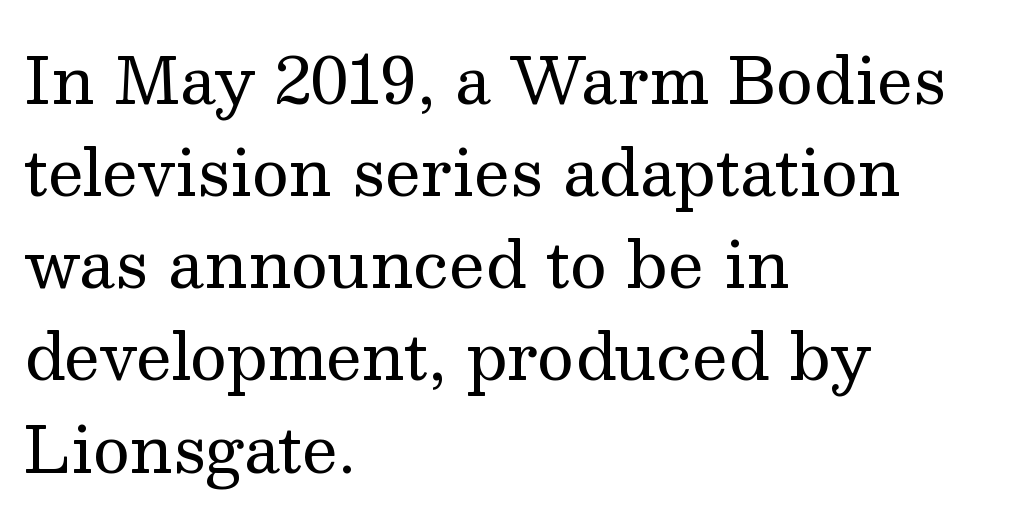
{"serif": "yes", "italic": "no", "bold": "no", "weight": "regular", "width": "normal", "stroke_contrast": "medium", "x_height": "medium", "monospaced": "no", "underline": "no", "align": "left", "line_spacing": "normal", "line_spacing_ratio": 1.44, "letter_spacing": "normal", "letter_spacing_em": 0.0, "glyph_px": 64}
